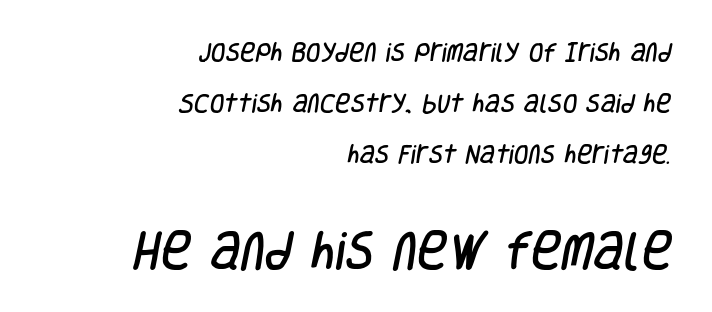
These two chunks differ in scale, with the bottom chunk taking the larger measure. Quick note: underline off. Serifs: no, the terminals of the letterforms are clean. Interline gaps are noticeably wide in this sample.
